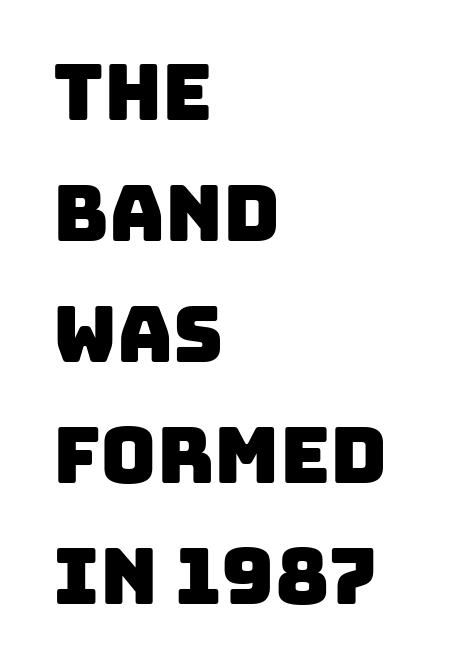
{"serif": "no", "width": "normal", "stroke_contrast": "low", "x_height": "large", "monospaced": "no", "underline": "no", "align": "left", "line_spacing": "normal", "line_spacing_ratio": 1.57, "letter_spacing": "normal", "letter_spacing_em": 0.0, "glyph_px": 77}
